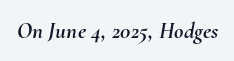
The image shows 23 px text type, italic (leaning right); set normal letter spacing, not underlined.
